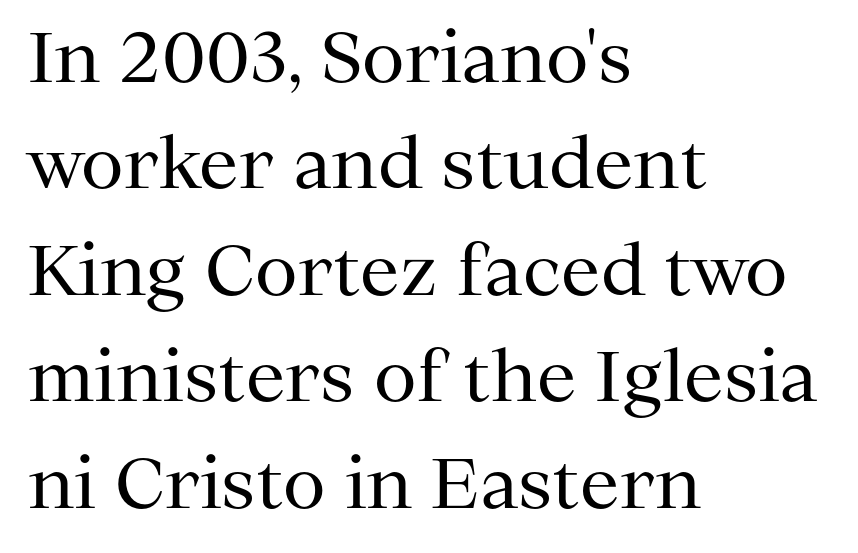
The image shows 70 px regular-weight serif type, upright; set left-aligned, normal line spacing (1.52x), normal letter spacing, not underlined; medium stroke contrast and a medium x-height.
